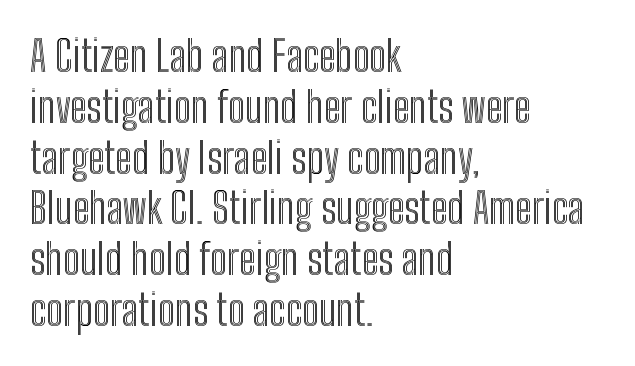
A typesetter would call this proportional, since set widths differ per character. Only glyphs here, with clear space below each row. Line beginnings align vertically; line endings do not. The type is set solid horizontally, with unmodified tracking. The letters stand straight up with perfectly vertical stems.
